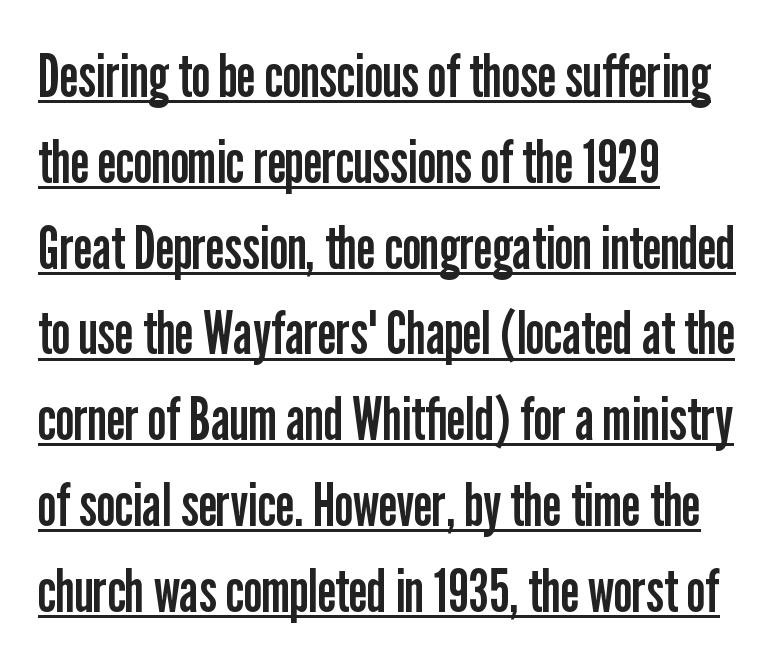
Alignment: flush left. The designer went with a sans here, leaving each stem footless. You could not count columns in this text — the font is proportionally spaced. The sample's only ornament is a line tracing under the words. Italic? Not at all — the glyphs are vertical. Standard letterfit; no display-style spreading of the glyphs.
